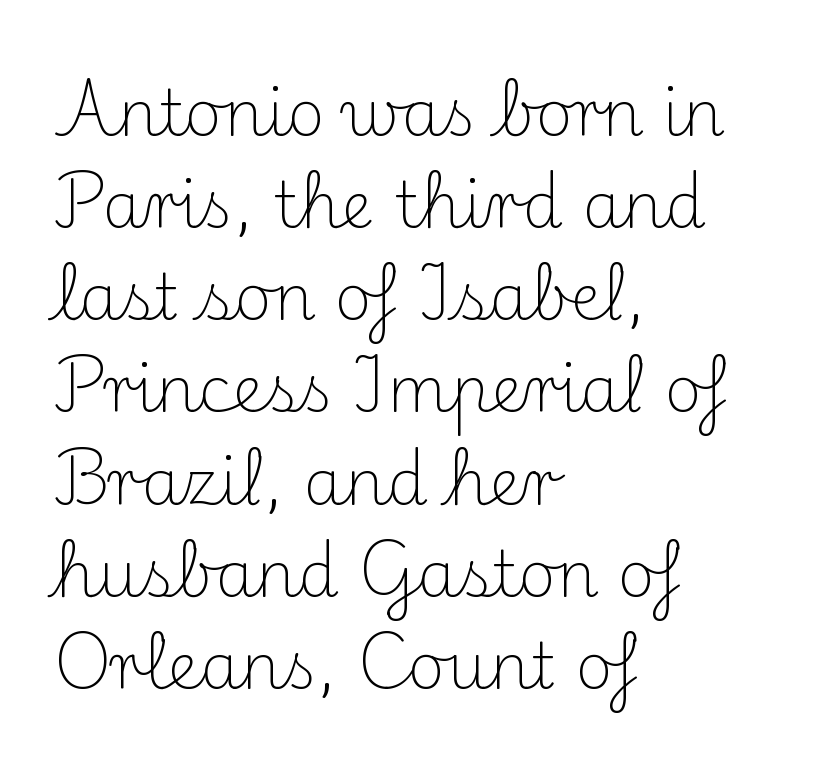
{"serif": "yes", "italic": "no", "bold": "no", "weight": "light", "width": "normal", "stroke_contrast": "medium", "x_height": "small", "monospaced": "no", "underline": "no", "align": "left", "line_spacing": "normal", "line_spacing_ratio": 1.44, "letter_spacing": "normal", "letter_spacing_em": 0.0, "glyph_px": 64}
